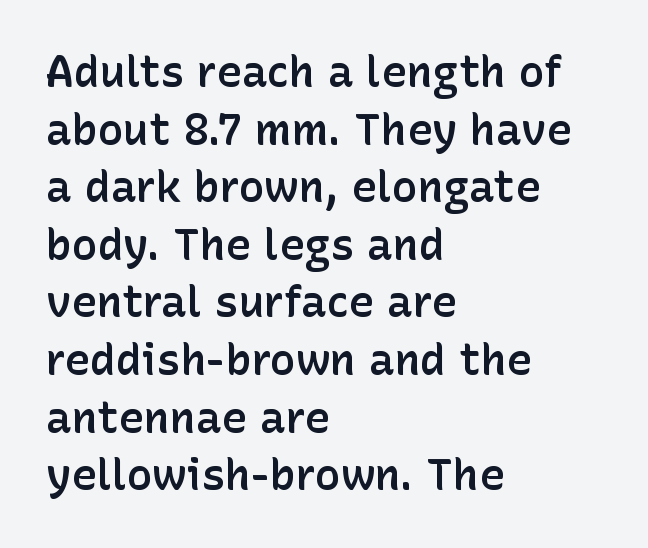
{"serif": "no", "italic": "no", "bold": "semi", "weight": "semibold", "width": "normal", "stroke_contrast": "low", "x_height": "medium", "monospaced": "no", "underline": "no", "align": "left", "line_spacing": "normal", "line_spacing_ratio": 1.34, "letter_spacing": "normal", "letter_spacing_em": 0.0, "glyph_px": 43}
